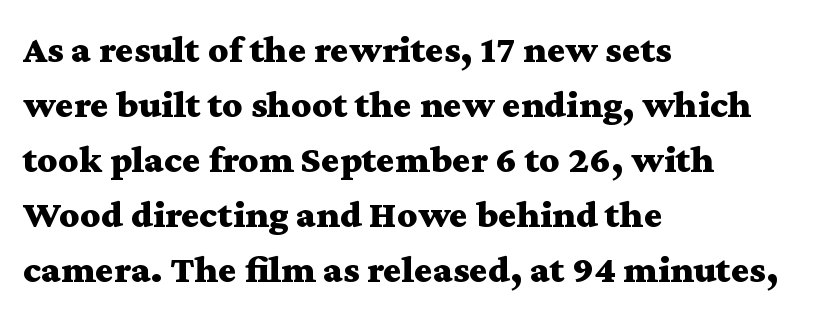
{"serif": "yes", "italic": "no", "bold": "yes", "weight": "bold", "width": "wide", "stroke_contrast": "medium", "x_height": "medium", "monospaced": "no", "underline": "no", "align": "left", "line_spacing": "normal", "line_spacing_ratio": 1.41, "letter_spacing": "normal", "letter_spacing_em": 0.0, "glyph_px": 39}
